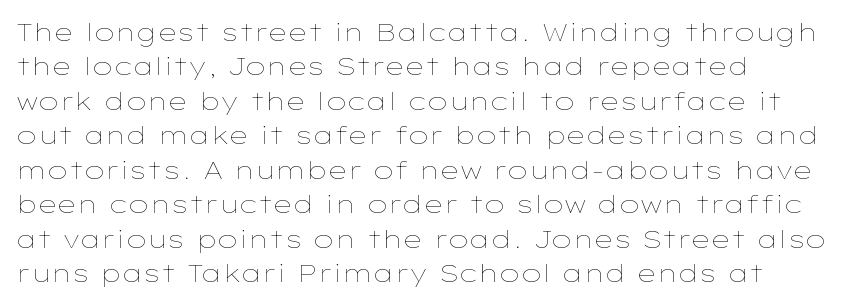
{"italic": "no", "bold": "no", "underline": "no", "line_spacing": "normal", "line_spacing_ratio": 1.38, "letter_spacing": "normal", "letter_spacing_em": 0.0, "glyph_px": 25}
